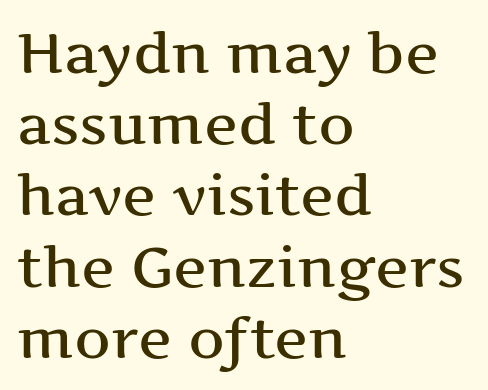
The image shows 57 px wide serif type, upright; set left-aligned, normal line spacing (1.25x), normal letter spacing, not underlined; medium stroke contrast and a medium x-height.
